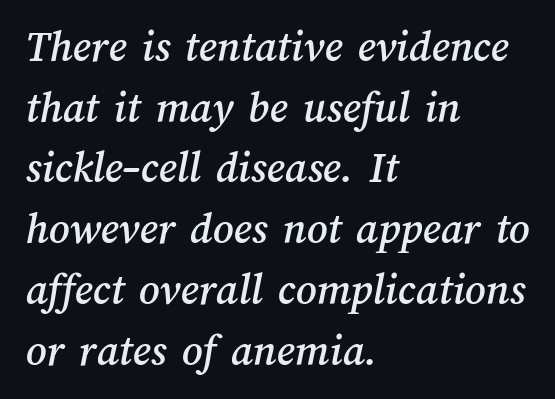
The image shows 45 px text type; set left-aligned, normal line spacing (1.35x), normal letter spacing, not underlined; medium stroke contrast and a medium x-height.
